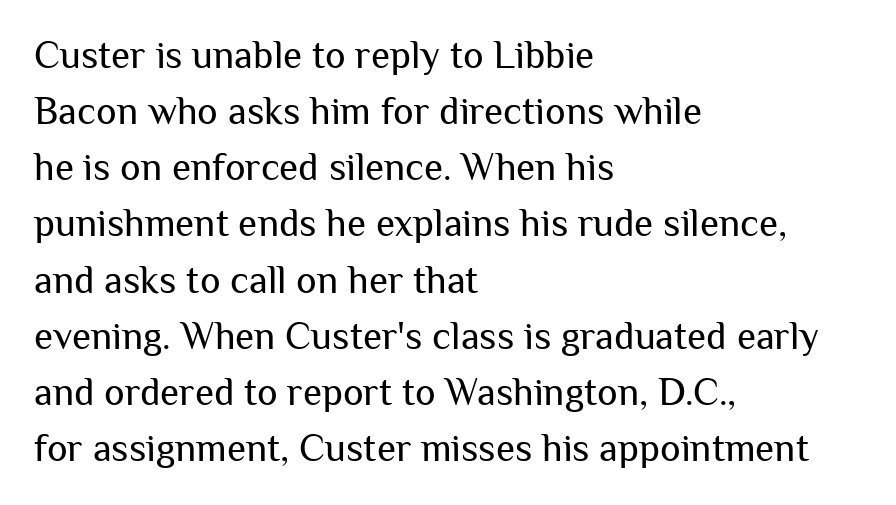
The image shows 39 px regular-weight sans-serif type, upright; set left-aligned, normal line spacing (1.44x), normal letter spacing, not underlined; medium stroke contrast and a medium x-height.
